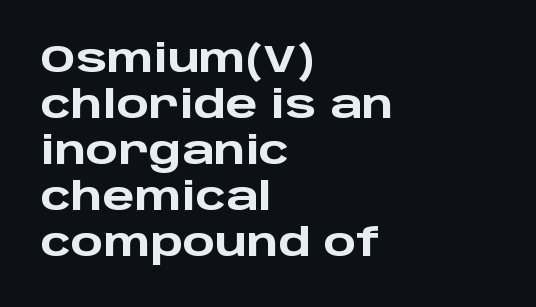
{"serif": "no", "italic": "no", "bold": "yes", "weight": "heavy", "width": "wide", "stroke_contrast": "low", "x_height": "large", "monospaced": "no", "underline": "no", "align": "left", "line_spacing_ratio": 1.21, "letter_spacing": "normal", "letter_spacing_em": 0.0, "glyph_px": 38}
